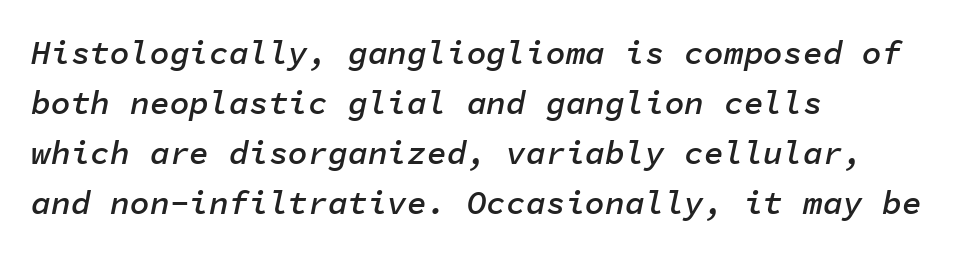
{"italic": "yes", "lean": "right", "slant_degrees": 11, "bold": "semi", "weight": "semibold", "width": "normal", "stroke_contrast": "low", "x_height": "medium", "monospaced": "yes", "underline": "no", "align": "left", "line_spacing": "normal", "line_spacing_ratio": 1.52, "letter_spacing": "normal", "letter_spacing_em": 0.0, "glyph_px": 33}
